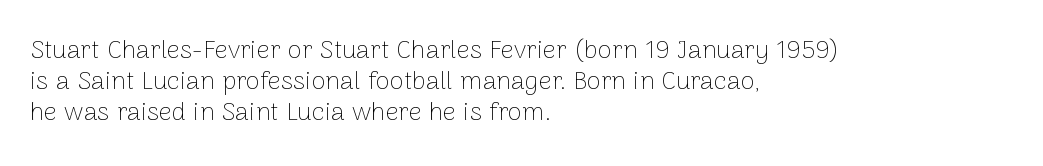
Q: Is the text bold? A: No.
Q: Is the text italic (slanted)? A: No, it is upright.
Q: Is the text underlined? A: No.
Q: How is the paragraph aligned? A: Left-aligned.
Q: Is the spacing between letters normal or unusually wide? A: Normal.
